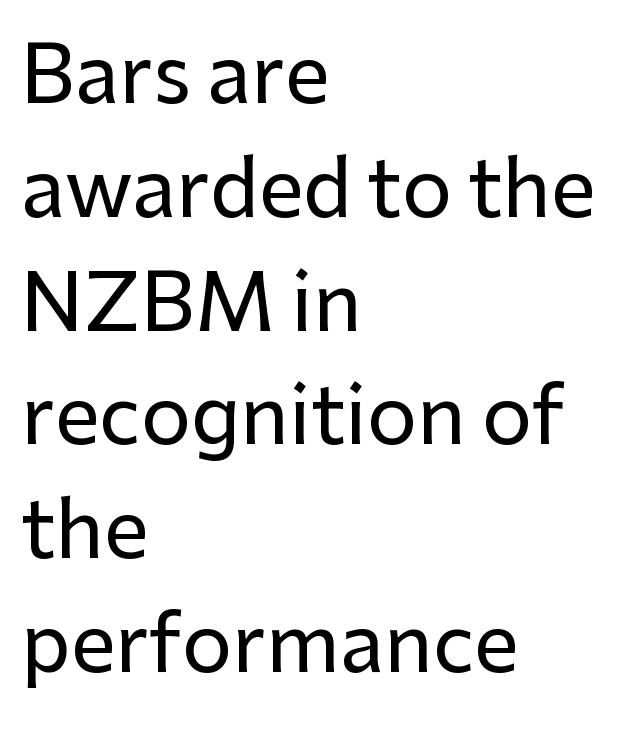
The image shows 79 px sans-serif type, upright; set left-aligned, normal line spacing (1.44x), normal letter spacing, not underlined; low stroke contrast and a medium x-height.
